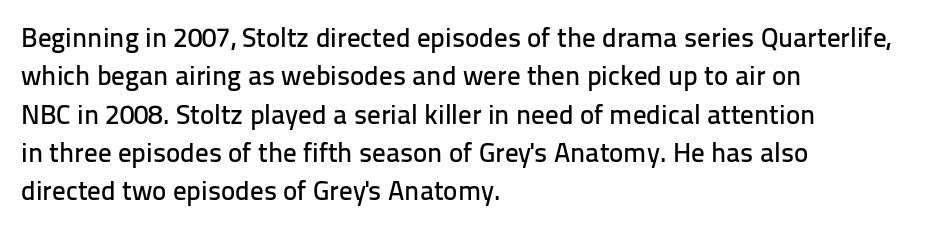
Q: Is the text italic (slanted)? A: No, it is upright.
Q: Is the text underlined? A: No.
Q: How is the paragraph aligned? A: Left-aligned.
Q: Is the spacing between letters normal or unusually wide? A: Normal.
Q: Is the spacing between lines tight, normal or loose? A: Normal.
